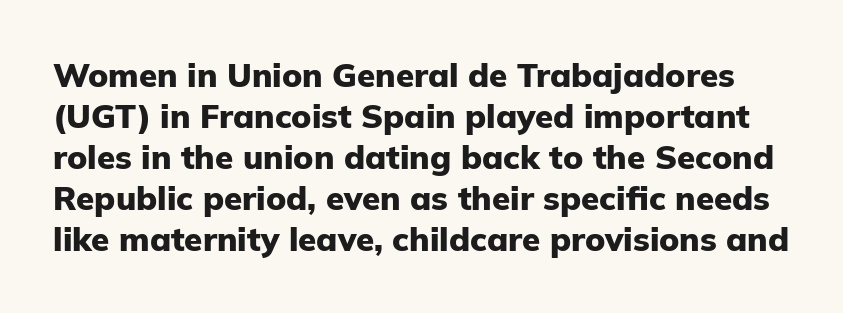
The type sits square on the baseline with zero lean. Beneath every word, the page is bare. Heft: maximum for text — a bold. No extra tracking has been applied to these lines.
